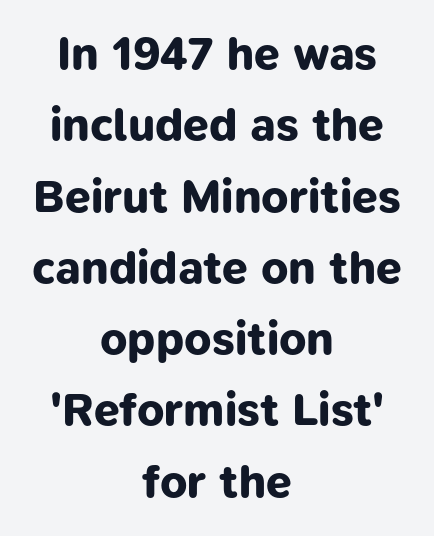
Q: Is the text bold? A: Yes.
Q: Is the typeface a serif or a sans-serif typeface? A: Sans-serif.
Q: Is the text underlined? A: No.
Q: How is the paragraph aligned? A: Centered.
Q: Is the spacing between letters normal or unusually wide? A: Normal.
Q: Is the spacing between lines tight, normal or loose? A: Normal.
Q: Width (condensed, normal, or wide)? A: Normal.
Q: Stroke contrast? A: Low.
Q: x-height? A: Medium.
Q: Monospaced? A: No.
